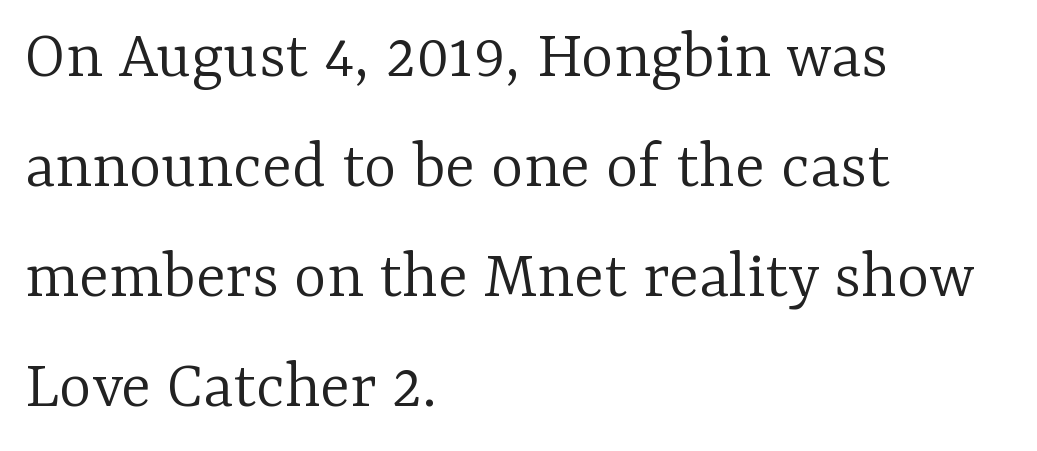
The image shows 70 px light serif type, upright; set left-aligned, normal line spacing (1.57x), normal letter spacing, not underlined; low stroke contrast and a medium x-height.
